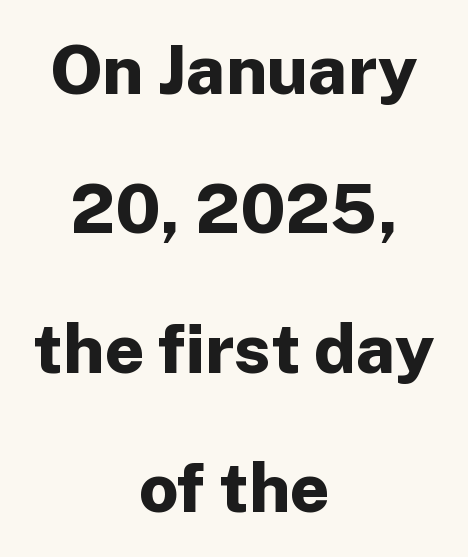
{"serif": "no", "italic": "no", "bold": "yes", "weight": "bold", "width": "normal", "stroke_contrast": "low", "x_height": "medium", "monospaced": "no", "underline": "no", "align": "center", "line_spacing": "loose", "line_spacing_ratio": 2.02, "letter_spacing": "normal", "letter_spacing_em": 0.0, "glyph_px": 69}
